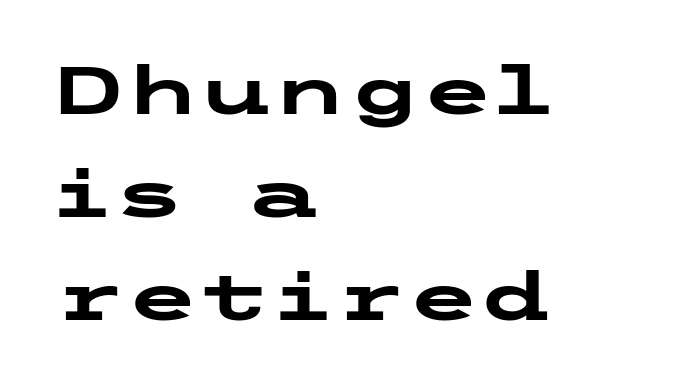
Q: Is the text bold? A: Yes.
Q: Is the text italic (slanted)? A: No, it is upright.
Q: Is the typeface a serif or a sans-serif typeface? A: Sans-serif.
Q: Is the text underlined? A: No.
Q: How is the paragraph aligned? A: Left-aligned.
Q: Is the spacing between letters normal or unusually wide? A: Normal.
Q: Is the spacing between lines tight, normal or loose? A: Normal.
Q: Width (condensed, normal, or wide)? A: Wide.
Q: Stroke contrast? A: Low.
Q: x-height? A: Medium.
